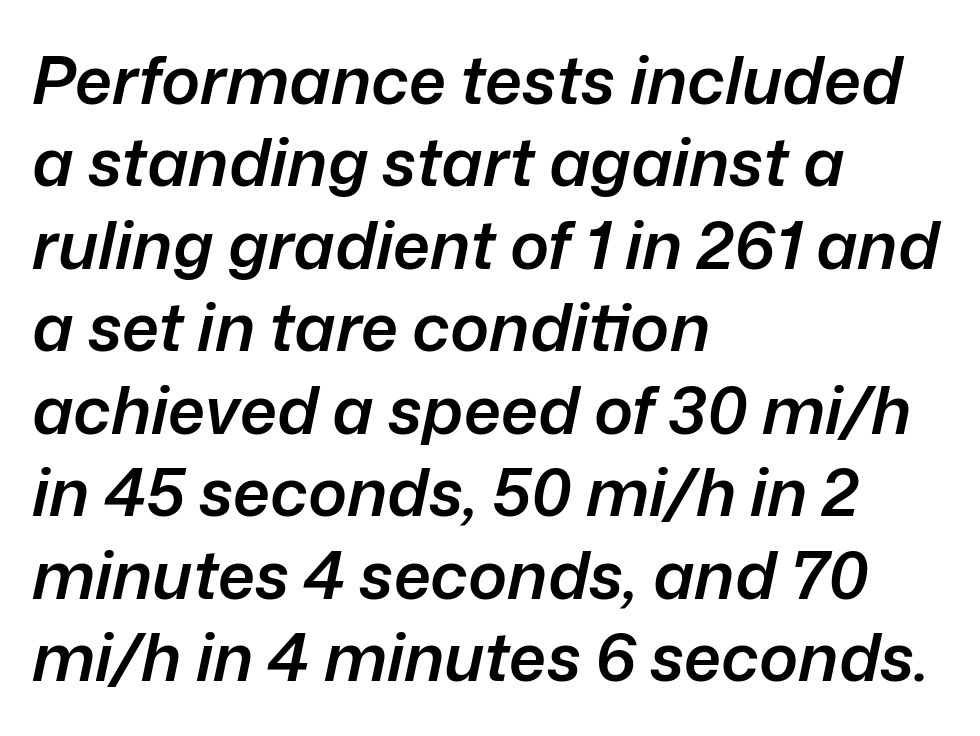
The image shows 66 px semibold type, italic (leaning right); set left-aligned, normal line spacing (1.25x), normal letter spacing, not underlined; low stroke contrast and a medium x-height.
